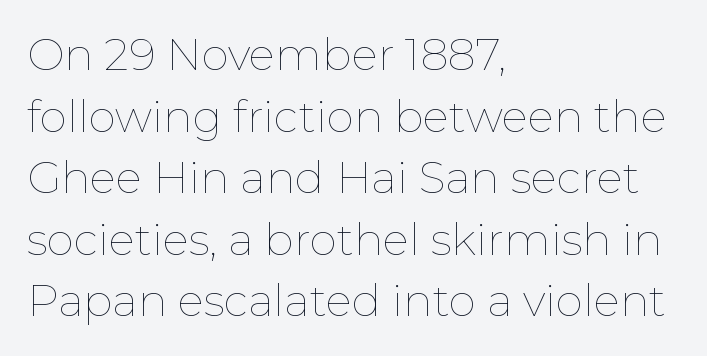
Q: Is the text bold? A: No.
Q: Is the text italic (slanted)? A: No, it is upright.
Q: Is the text underlined? A: No.
Q: How is the paragraph aligned? A: Left-aligned.
Q: Is the spacing between letters normal or unusually wide? A: Normal.
Q: Is the spacing between lines tight, normal or loose? A: Normal.
Q: Width (condensed, normal, or wide)? A: Normal.
Q: Stroke contrast? A: Low.
Q: x-height? A: Medium.
Q: Monospaced? A: No.
